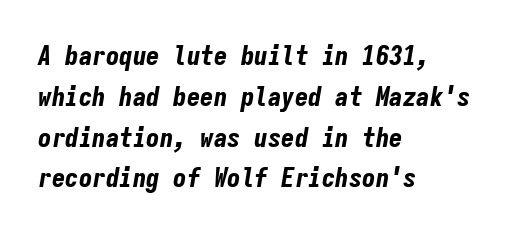
The image shows 27 px bold type, italic (leaning right); set left-aligned, normal line spacing (1.51x), normal letter spacing, not underlined.
